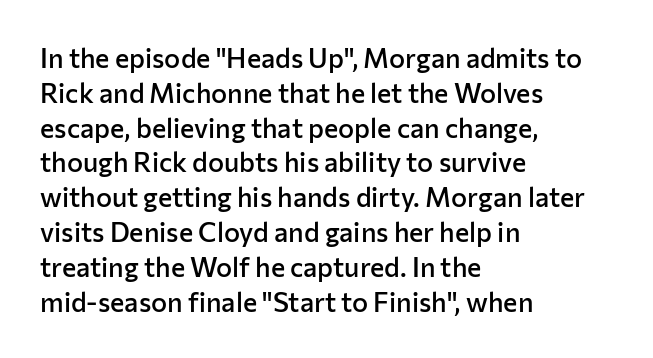
{"italic": "no", "bold": "semi", "underline": "no", "align": "left", "line_spacing": "normal", "line_spacing_ratio": 1.29, "letter_spacing": "normal", "letter_spacing_em": 0.0, "glyph_px": 27}
